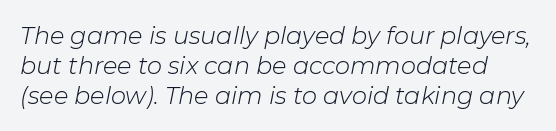
Q: Is the text bold? A: No.
Q: Is the text italic (slanted)? A: Yes, it leans right by about 11 degrees.
Q: Is the text underlined? A: No.
Q: Is the spacing between letters normal or unusually wide? A: Normal.
